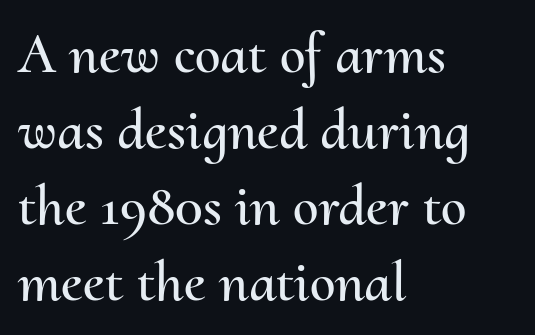
Q: Is the text italic (slanted)? A: No, it is upright.
Q: Is the text underlined? A: No.
Q: How is the paragraph aligned? A: Left-aligned.
Q: Is the spacing between letters normal or unusually wide? A: Normal.
Q: Is the spacing between lines tight, normal or loose? A: Normal.
Q: Width (condensed, normal, or wide)? A: Normal.
Q: Stroke contrast? A: Medium.
Q: x-height? A: Small.
Q: Monospaced? A: No.
